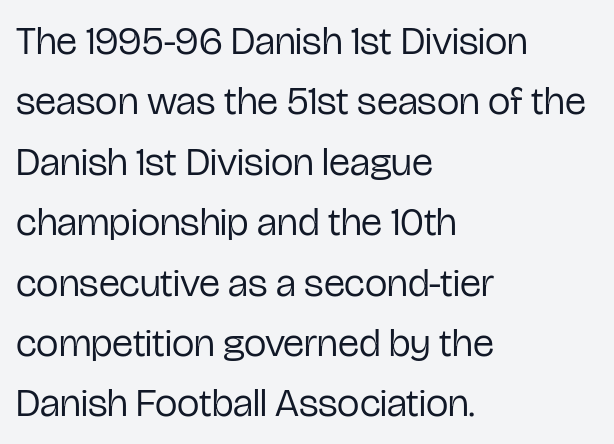
Q: Is the text bold? A: No.
Q: Is the text italic (slanted)? A: No, it is upright.
Q: Is the typeface a serif or a sans-serif typeface? A: Sans-serif.
Q: Is the text underlined? A: No.
Q: How is the paragraph aligned? A: Left-aligned.
Q: Is the spacing between letters normal or unusually wide? A: Normal.
Q: Is the spacing between lines tight, normal or loose? A: Normal.
Q: Width (condensed, normal, or wide)? A: Condensed.
Q: Stroke contrast? A: Low.
Q: x-height? A: Medium.
Q: Monospaced? A: No.
